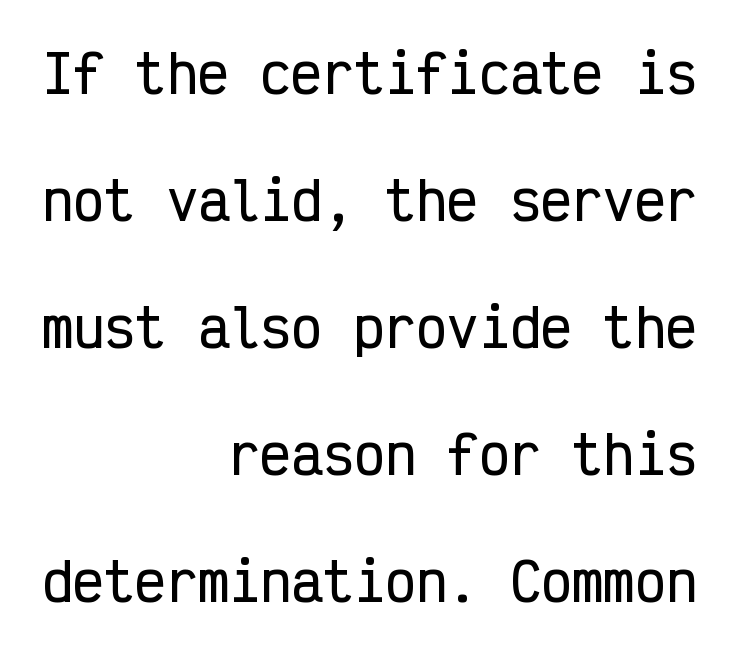
Q: Is the text italic (slanted)? A: No, it is upright.
Q: Is the typeface a serif or a sans-serif typeface? A: Sans-serif.
Q: Is the text underlined? A: No.
Q: How is the paragraph aligned? A: Right-aligned.
Q: Is the spacing between letters normal or unusually wide? A: Normal.
Q: Is the spacing between lines tight, normal or loose? A: Loose.
Q: Width (condensed, normal, or wide)? A: Condensed.
Q: Stroke contrast? A: Low.
Q: x-height? A: Medium.
Q: Monospaced? A: Yes.
